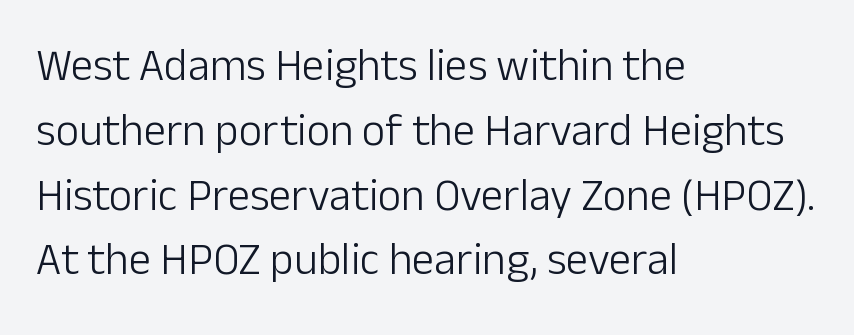
Alignment: flush left. In terms of letterspacing, this is plain default setting. Letterform terminals end flat and unadorned throughout the passage. In terms of posture, this sample is upright.
